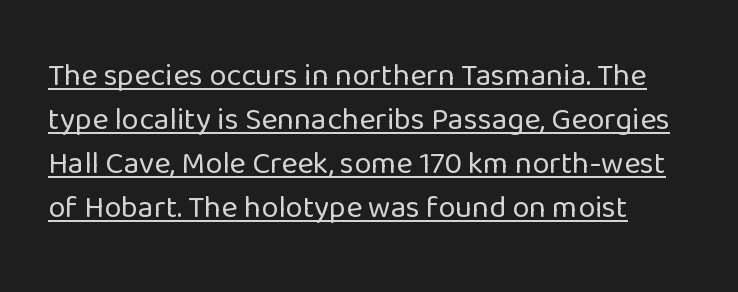
Q: Is the text bold? A: No.
Q: Is the text italic (slanted)? A: No, it is upright.
Q: Is the typeface a serif or a sans-serif typeface? A: Sans-serif.
Q: Is the text underlined? A: Yes.
Q: Is the spacing between letters normal or unusually wide? A: Normal.
Q: Is the spacing between lines tight, normal or loose? A: Normal.
Q: Width (condensed, normal, or wide)? A: Normal.
Q: Stroke contrast? A: Low.
Q: x-height? A: Medium.
Q: Monospaced? A: No.
